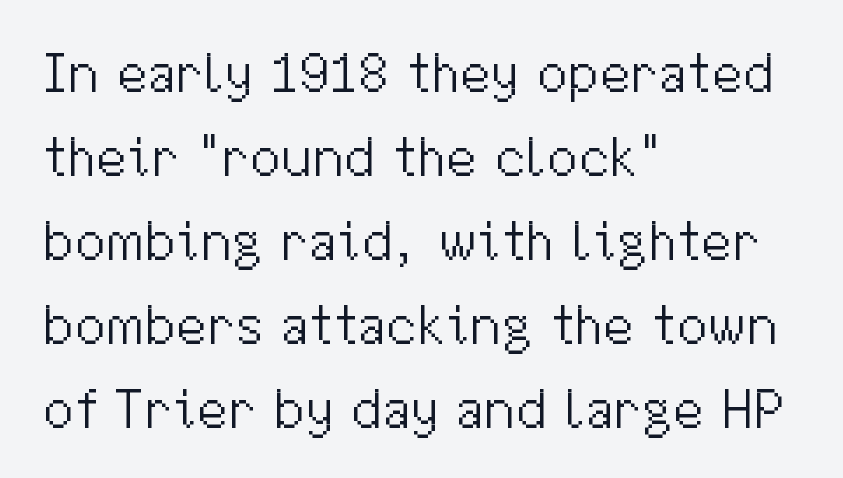
Q: Is the text bold? A: No.
Q: Is the text italic (slanted)? A: No, it is upright.
Q: Is the typeface a serif or a sans-serif typeface? A: Sans-serif.
Q: Is the text underlined? A: No.
Q: How is the paragraph aligned? A: Left-aligned.
Q: Is the spacing between letters normal or unusually wide? A: Normal.
Q: Is the spacing between lines tight, normal or loose? A: Normal.
Q: Width (condensed, normal, or wide)? A: Normal.
Q: Stroke contrast? A: Medium.
Q: x-height? A: Medium.
Q: Monospaced? A: No.
